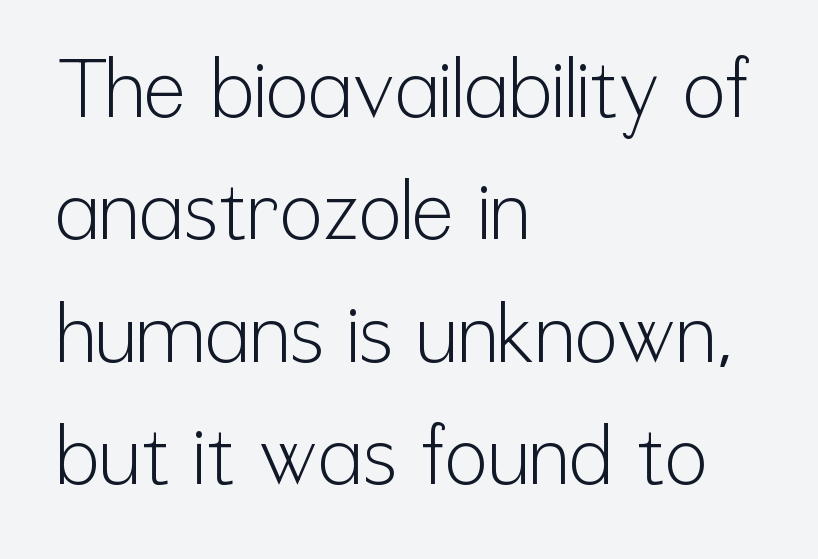
Q: Is the text bold? A: No.
Q: Is the text italic (slanted)? A: No, it is upright.
Q: Is the typeface a serif or a sans-serif typeface? A: Sans-serif.
Q: Is the text underlined? A: No.
Q: How is the paragraph aligned? A: Left-aligned.
Q: Is the spacing between letters normal or unusually wide? A: Normal.
Q: Is the spacing between lines tight, normal or loose? A: Normal.
Q: Width (condensed, normal, or wide)? A: Condensed.
Q: Stroke contrast? A: Low.
Q: x-height? A: Medium.
Q: Monospaced? A: No.
